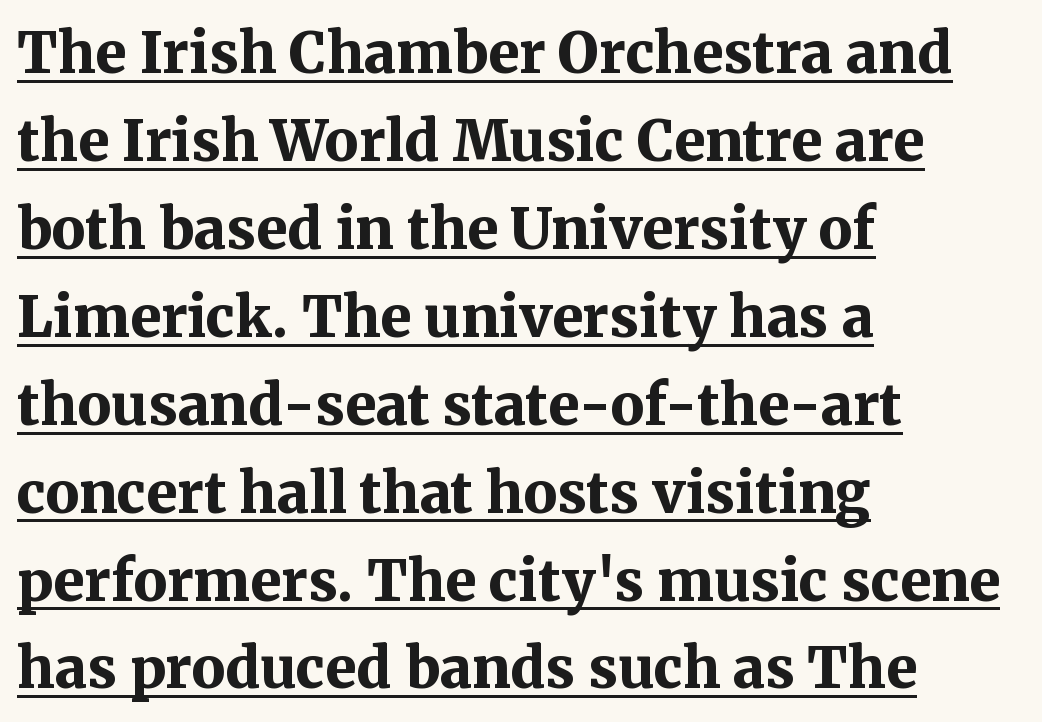
The image shows 56 px bold serif type, upright; set left-aligned, normal line spacing (1.57x), normal letter spacing, underlined; medium stroke contrast and a medium x-height.
